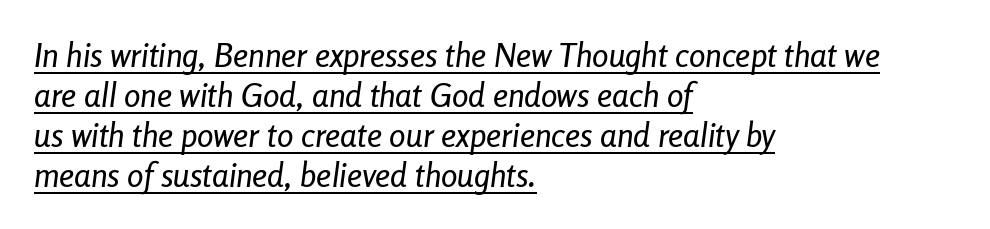
{"italic": "yes", "lean": "right", "slant_degrees": 8, "width": "condensed", "stroke_contrast": "low", "x_height": "medium", "monospaced": "no", "underline": "yes", "align": "left", "line_spacing_ratio": 1.21, "letter_spacing": "normal", "letter_spacing_em": 0.0, "glyph_px": 33}
